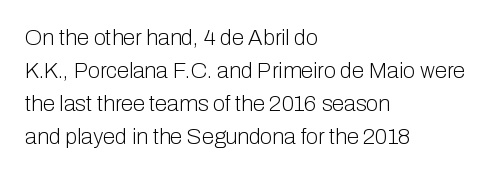
Q: Is the text bold? A: No.
Q: Is the text italic (slanted)? A: No, it is upright.
Q: Is the text underlined? A: No.
Q: How is the paragraph aligned? A: Left-aligned.
Q: Is the spacing between letters normal or unusually wide? A: Normal.
Q: Is the spacing between lines tight, normal or loose? A: Normal.
